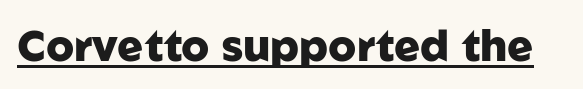
Weight: bold. Emphasis is given by a line drawn under the lettering. Short note: letters normally spaced. The passage shown is typeset with a sans-serif family. Note the varied advance widths — an 'i' is clearly narrower than an 'm'.
